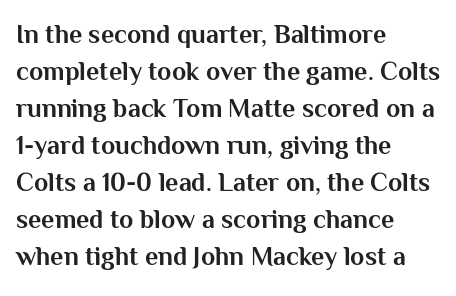
{"italic": "no", "bold": "yes", "underline": "no", "align": "left", "line_spacing": "normal", "line_spacing_ratio": 1.42, "letter_spacing": "normal", "letter_spacing_em": 0.0, "glyph_px": 26}
